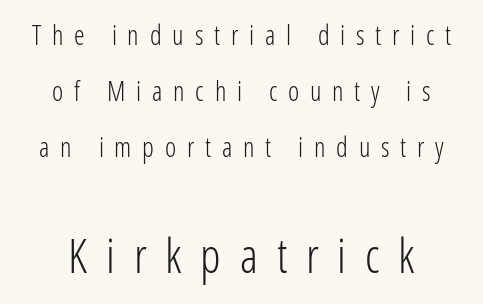
Q: Is the text bold? A: No.
Q: Is the text italic (slanted)? A: No, it is upright.
Q: Is the typeface a serif or a sans-serif typeface? A: Sans-serif.
Q: Is the text underlined? A: No.
Q: How is the paragraph aligned? A: Centered.
Q: Is the spacing between letters normal or unusually wide? A: Unusually wide.
Q: Is the spacing between lines tight, normal or loose? A: Loose.
Q: Which block of text is set in a larger size, the first (top) or the second (bottom)? A: The second (bottom) one.
Q: Width (condensed, normal, or wide)? A: Condensed.
Q: Stroke contrast? A: Low.
Q: x-height? A: Medium.
Q: Monospaced? A: No.
